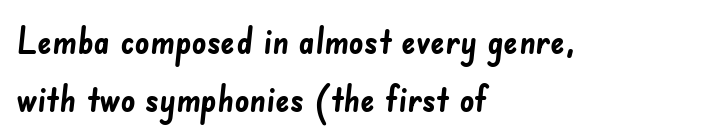
Q: Is the text bold? A: Yes.
Q: Is the typeface a serif or a sans-serif typeface? A: Sans-serif.
Q: Is the text underlined? A: No.
Q: How is the paragraph aligned? A: Left-aligned.
Q: Is the spacing between letters normal or unusually wide? A: Normal.
Q: Is the spacing between lines tight, normal or loose? A: Normal.
Q: Width (condensed, normal, or wide)? A: Normal.
Q: Stroke contrast? A: Low.
Q: x-height? A: Small.
Q: Monospaced? A: No.
